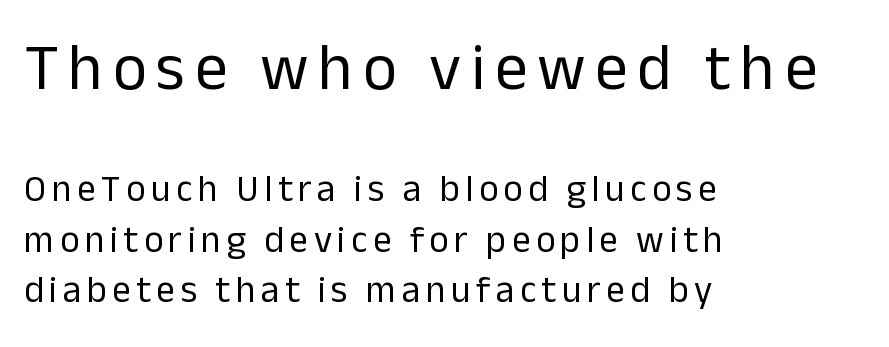
{"serif": "no", "italic": "no", "bold": "no", "weight": "regular", "width": "normal", "stroke_contrast": "low", "x_height": "medium", "monospaced": "no", "underline": "no", "align": "left", "line_spacing": "normal", "line_spacing_ratio": 1.36, "larger_block": "first", "size_ratio": 1.76, "glyph_px": 65}
